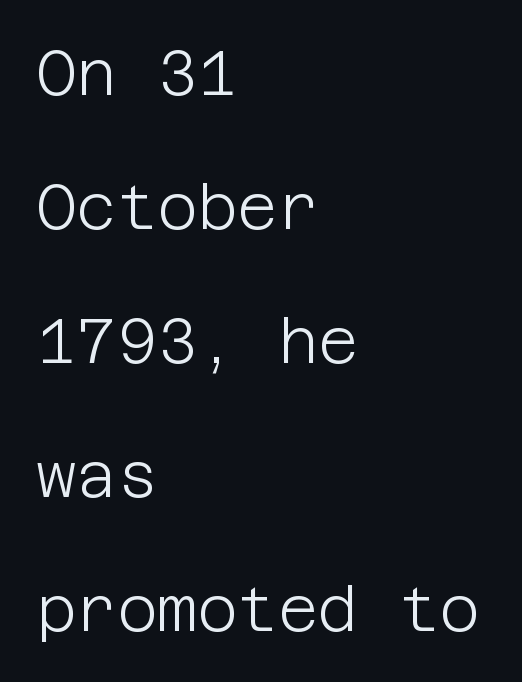
{"serif": "no", "italic": "no", "bold": "no", "weight": "light", "width": "normal", "stroke_contrast": "low", "x_height": "large", "underline": "no", "align": "left", "line_spacing": "loose", "line_spacing_ratio": 2.16, "letter_spacing": "normal", "letter_spacing_em": 0.0, "glyph_px": 62}
